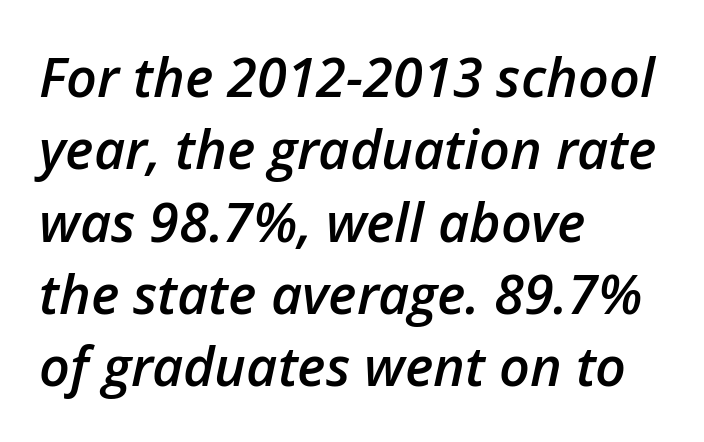
Heft: intermediate — a semibold. The tracking reads as untouched default to a designer's eye. Spacing verdict: proportional, widths tailored to each character. Summary of vertical rhythm: regular, with standard interline spacing.
